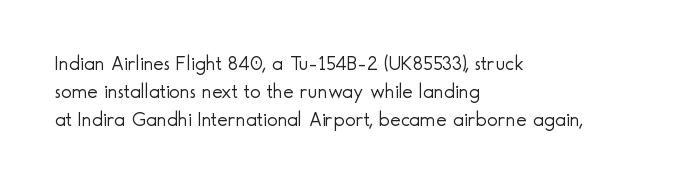
A roman cut, with each character standing at attention. Compared with a centered layout, this one pins lines to the left instead. Evenly set lines give the paragraph a standard silhouette. Heft: none added — not bold. The baseline area is clear.
